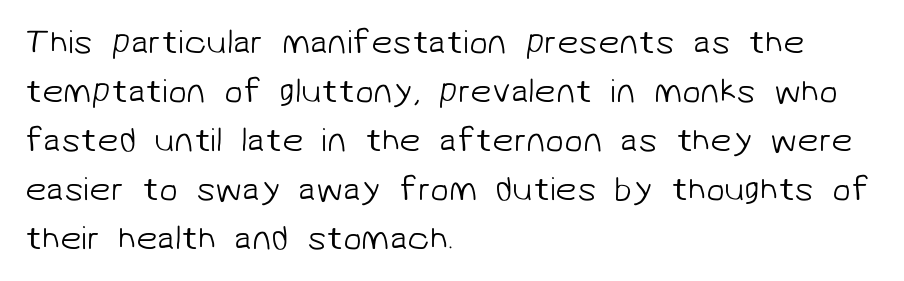
Q: Is the text bold? A: No.
Q: Is the typeface a serif or a sans-serif typeface? A: Sans-serif.
Q: Is the text underlined? A: No.
Q: How is the paragraph aligned? A: Left-aligned.
Q: Is the spacing between letters normal or unusually wide? A: Normal.
Q: Is the spacing between lines tight, normal or loose? A: Normal.
Q: Width (condensed, normal, or wide)? A: Normal.
Q: Stroke contrast? A: Low.
Q: x-height? A: Medium.
Q: Monospaced? A: No.
